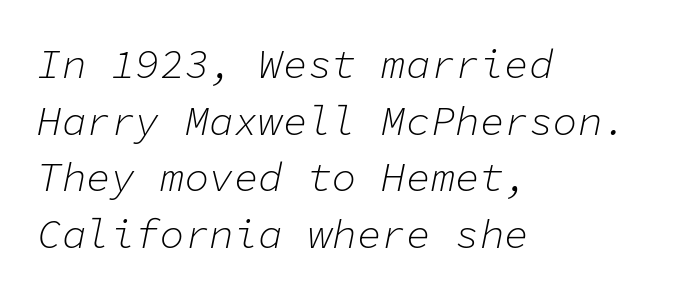
You could count columns in this text — the font is strictly monospaced. Only glyphs here, with clear space below each row. This is oblique type, the kind used for emphasis or titles. One-word summary of the alignment: left. Regular leading.
